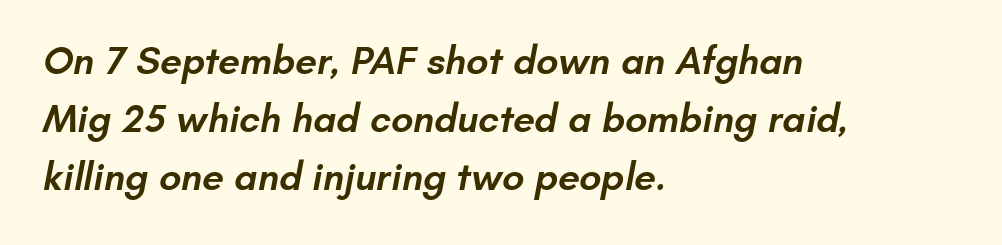
Q: Is the text bold? A: Semi-bold.
Q: Is the typeface a serif or a sans-serif typeface? A: Sans-serif.
Q: Is the text underlined? A: No.
Q: How is the paragraph aligned? A: Left-aligned.
Q: Is the spacing between letters normal or unusually wide? A: Normal.
Q: Is the spacing between lines tight, normal or loose? A: Normal.
Q: Width (condensed, normal, or wide)? A: Normal.
Q: Stroke contrast? A: Low.
Q: x-height? A: Small.
Q: Monospaced? A: No.
